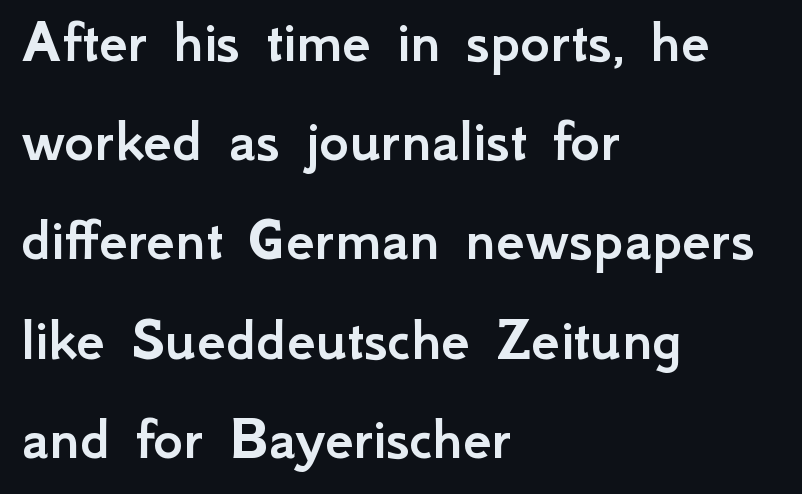
You can tell it's not italic because the verticals are truly vertical. The text block is weighted toward the left margin, trailing off unevenly rightward. The passage shown is typed in a proportional face where columns would drift. Descender tails drop into unmarked territory.
